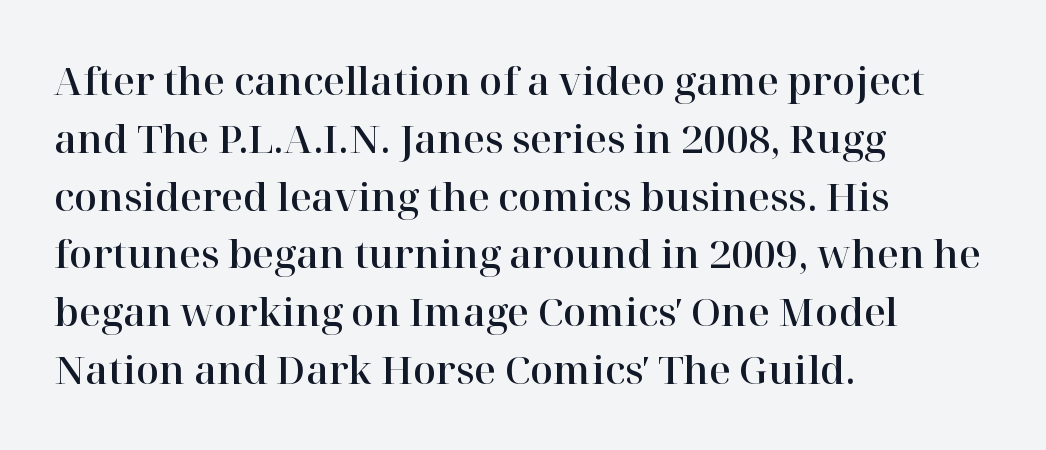
A normal amount of white space separates one row of letters from the next. Yep, those are serifs on the letters. The type is set solid horizontally, with unmodified tracking. Typeset ragged right — the left edge is the straight one. Note the varied advance widths — an 'i' is clearly narrower than an 'm'.
